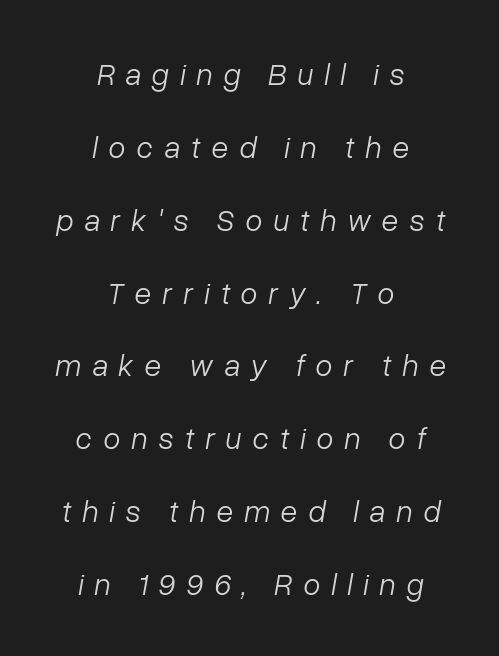
{"italic": "yes", "lean": "right", "slant_degrees": 10, "bold": "no", "weight": "light", "width": "normal", "stroke_contrast": "low", "x_height": "medium", "monospaced": "no", "underline": "no", "align": "center", "line_spacing": "loose", "line_spacing_ratio": 2.35, "letter_spacing": "wide", "letter_spacing_em": 0.35, "glyph_px": 31}
